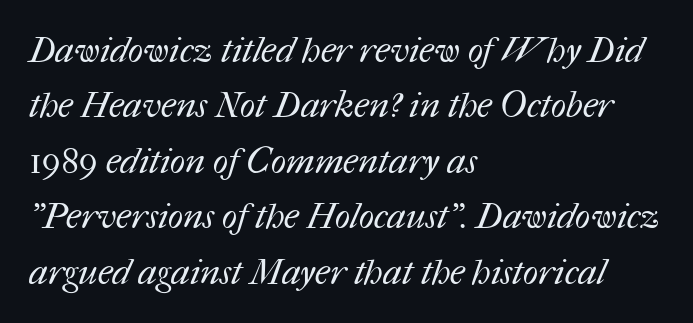
Q: Is the text bold? A: No.
Q: Is the text underlined? A: No.
Q: How is the paragraph aligned? A: Left-aligned.
Q: Is the spacing between letters normal or unusually wide? A: Normal.
Q: Is the spacing between lines tight, normal or loose? A: Normal.
Q: Width (condensed, normal, or wide)? A: Normal.
Q: Stroke contrast? A: Medium.
Q: x-height? A: Medium.
Q: Monospaced? A: No.
